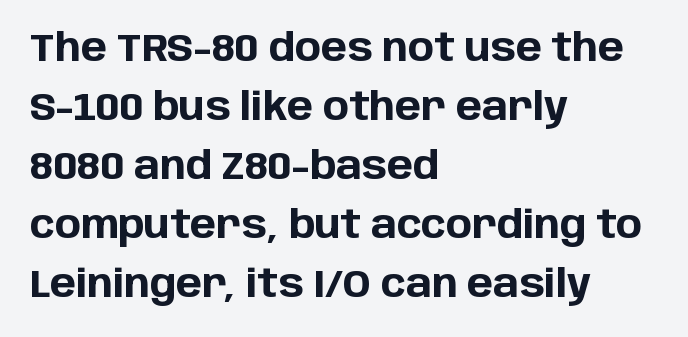
The image shows 39 px bold sans-serif type, upright; set left-aligned, normal line spacing (1.51x), normal letter spacing, not underlined; low stroke contrast and a large x-height.
